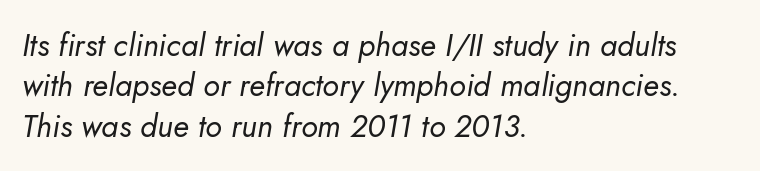
Q: Is the text bold? A: No.
Q: Is the text italic (slanted)? A: Yes, it leans right by about 5 degrees.
Q: Is the text underlined? A: No.
Q: How is the paragraph aligned? A: Left-aligned.
Q: Is the spacing between letters normal or unusually wide? A: Normal.
Q: Is the spacing between lines tight, normal or loose? A: Normal.
Q: Width (condensed, normal, or wide)? A: Normal.
Q: Stroke contrast? A: Low.
Q: x-height? A: Small.
Q: Monospaced? A: No.
